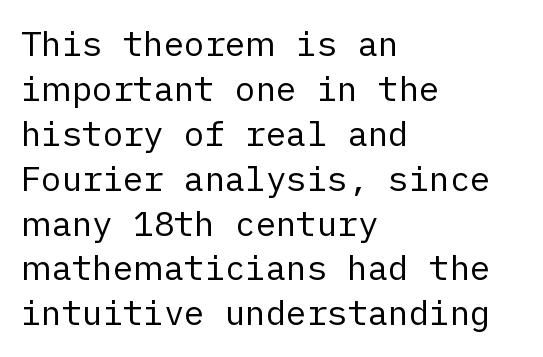
Q: Is the text bold? A: No.
Q: Is the text italic (slanted)? A: No, it is upright.
Q: Is the typeface a serif or a sans-serif typeface? A: Sans-serif.
Q: Is the text underlined? A: No.
Q: How is the paragraph aligned? A: Left-aligned.
Q: Is the spacing between letters normal or unusually wide? A: Normal.
Q: Is the spacing between lines tight, normal or loose? A: Normal.
Q: Width (condensed, normal, or wide)? A: Normal.
Q: Stroke contrast? A: Low.
Q: x-height? A: Medium.
